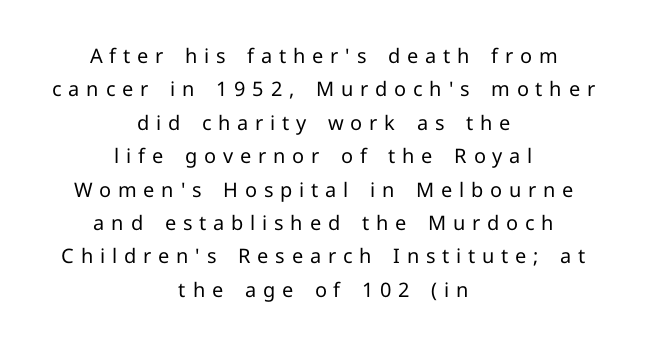
Check the space under the baseline: it is left empty. The lines sit at an ordinary, default distance from one another. Quick note: not italic, upright. The strokes carry an ordinary text weight at most. The letters are spread apart with noticeably loose tracking. Horizontal alignment here is central, giving a formal, balanced look.
